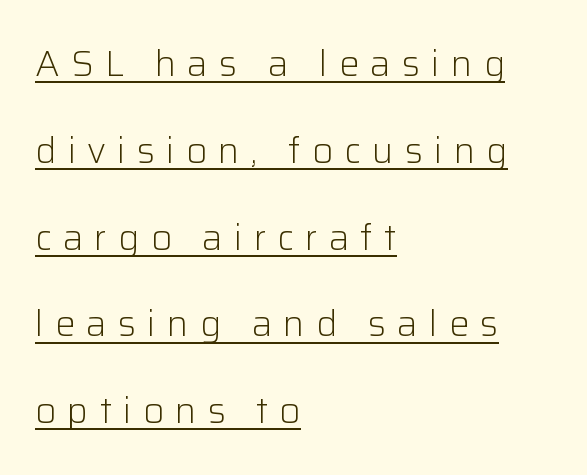
{"serif": "no", "italic": "no", "bold": "no", "weight": "light", "width": "normal", "stroke_contrast": "low", "x_height": "medium", "monospaced": "no", "underline": "yes", "align": "left", "line_spacing": "loose", "line_spacing_ratio": 2.41, "letter_spacing": "wide", "letter_spacing_em": 0.31, "glyph_px": 36}
